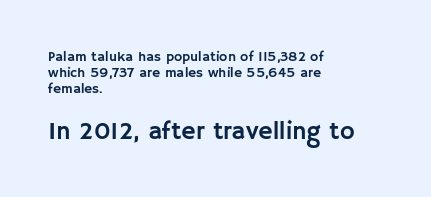
The image shows 25 px text type, upright; set left-aligned, tight line spacing (1.15x), normal letter spacing, not underlined; the second (bottom) block is 1.79x larger.
